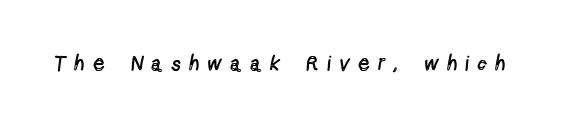
Type without underlining. Stroke mass is kept to a normal reading level or below. The line texture is sparse and dotted thanks to wide tracking.
